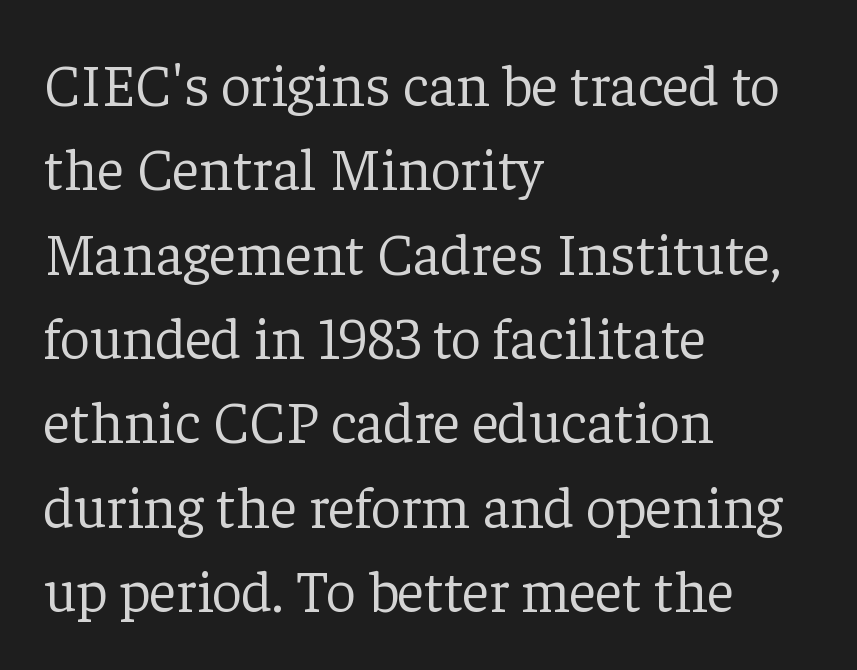
The image shows 59 px light serif type, upright; set left-aligned, normal line spacing (1.43x), normal letter spacing, not underlined; low stroke contrast and a medium x-height.
